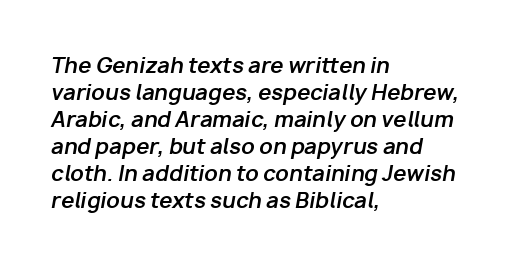
Q: Is the text bold? A: Yes.
Q: Is the text italic (slanted)? A: Yes, it leans right by about 10 degrees.
Q: Is the text underlined? A: No.
Q: How is the paragraph aligned? A: Left-aligned.
Q: Is the spacing between letters normal or unusually wide? A: Normal.
Q: Is the spacing between lines tight, normal or loose? A: Normal.
